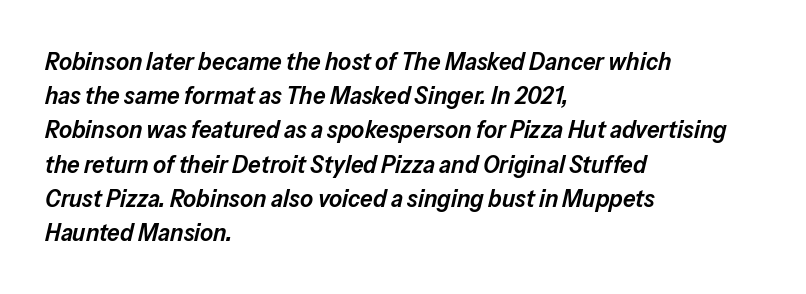
{"italic": "yes", "lean": "right", "slant_degrees": 13, "bold": "semi", "underline": "no", "align": "left", "line_spacing": "normal", "line_spacing_ratio": 1.37, "letter_spacing": "normal", "letter_spacing_em": 0.0, "glyph_px": 25}
